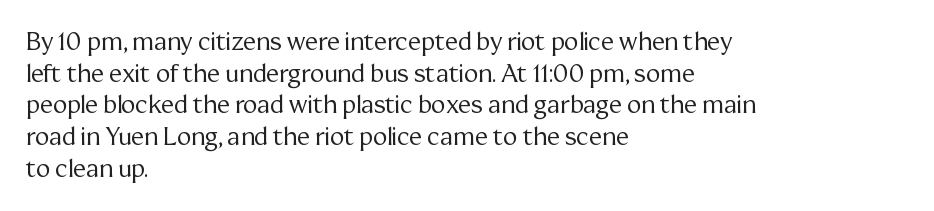
The image shows 24 px text type, upright; set left-aligned, normal line spacing (1.32x), normal letter spacing, not underlined.
